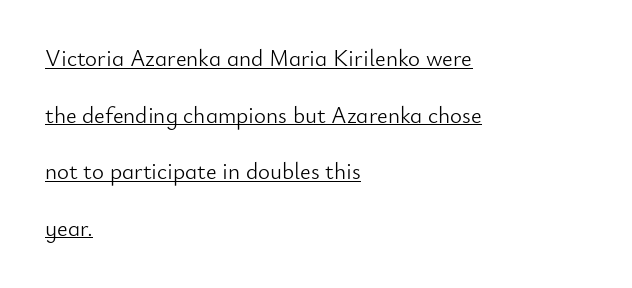
{"italic": "no", "bold": "no", "underline": "yes", "align": "left", "line_spacing": "loose", "line_spacing_ratio": 2.46, "letter_spacing": "normal", "letter_spacing_em": 0.0, "glyph_px": 23}
